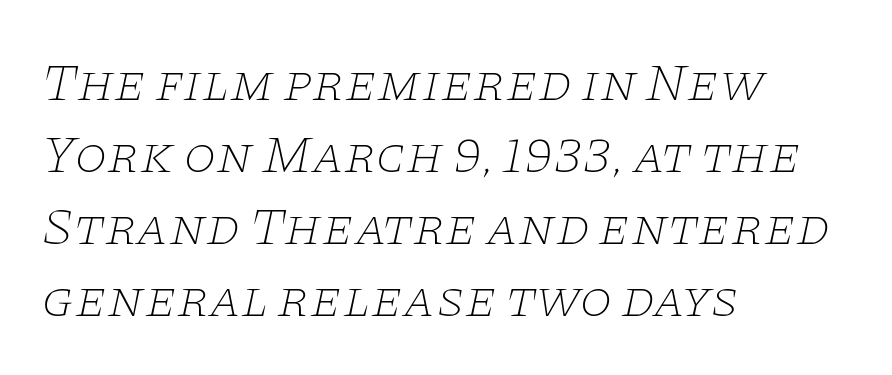
{"serif": "yes", "italic": "yes", "lean": "right", "slant_degrees": 11, "bold": "no", "weight": "thin", "width": "wide", "stroke_contrast": "low", "x_height": "large", "monospaced": "no", "underline": "no", "align": "left", "line_spacing": "normal", "line_spacing_ratio": 1.36, "letter_spacing": "normal", "letter_spacing_em": 0.0, "glyph_px": 53}
